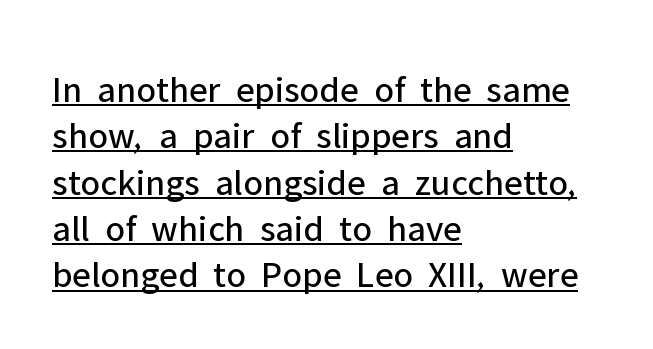
The image shows 38 px regular-weight sans-serif type, upright; set left-aligned, line spacing 1.22x, normal letter spacing, underlined; low stroke contrast and a medium x-height.
